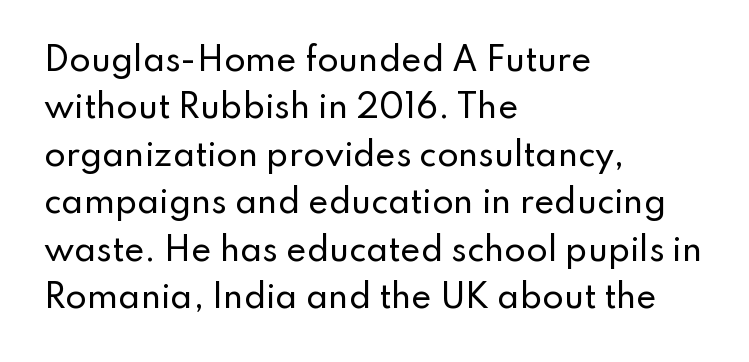
{"serif": "no", "italic": "no", "width": "normal", "stroke_contrast": "low", "x_height": "small", "monospaced": "no", "underline": "no", "align": "left", "line_spacing": "normal", "line_spacing_ratio": 1.53, "letter_spacing": "normal", "letter_spacing_em": 0.0, "glyph_px": 31}
